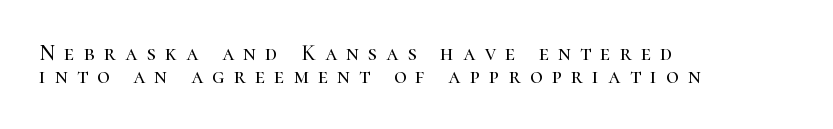
{"italic": "no", "underline": "no", "align": "left", "line_spacing": "tight", "line_spacing_ratio": 1.03, "letter_spacing": "wide", "letter_spacing_em": 0.42, "glyph_px": 22}
